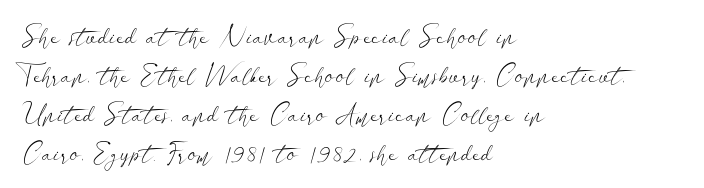
{"bold": "no", "underline": "no", "align": "left", "line_spacing": "normal", "line_spacing_ratio": 1.5, "letter_spacing": "normal", "letter_spacing_em": 0.0, "glyph_px": 26}
